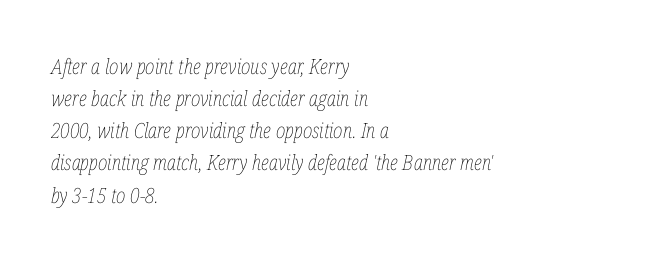
{"italic": "yes", "lean": "right", "slant_degrees": 12, "bold": "no", "underline": "no", "align": "left", "line_spacing": "normal", "line_spacing_ratio": 1.53, "letter_spacing": "normal", "letter_spacing_em": 0.0, "glyph_px": 21}
